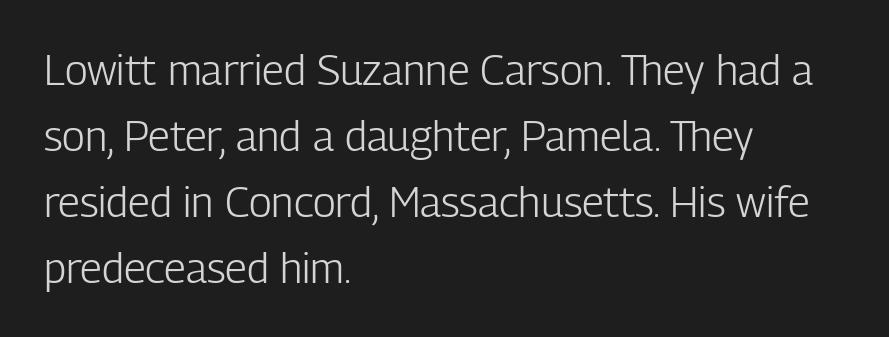
{"serif": "no", "italic": "no", "bold": "no", "weight": "light", "width": "condensed", "stroke_contrast": "low", "x_height": "medium", "monospaced": "no", "underline": "no", "align": "left", "line_spacing": "normal", "line_spacing_ratio": 1.57, "letter_spacing": "normal", "letter_spacing_em": 0.0, "glyph_px": 42}
